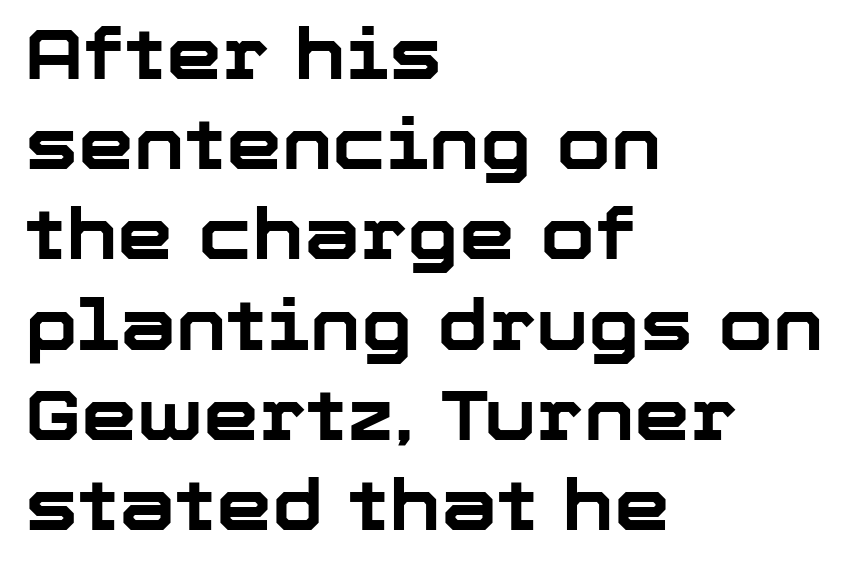
Nobody touched the tracking dial on this one. The axis of the letterforms is exactly vertical. Line starts are locked; line ends wander. Typographic density is high because the face is bold. The designer left line spacing at the default.
